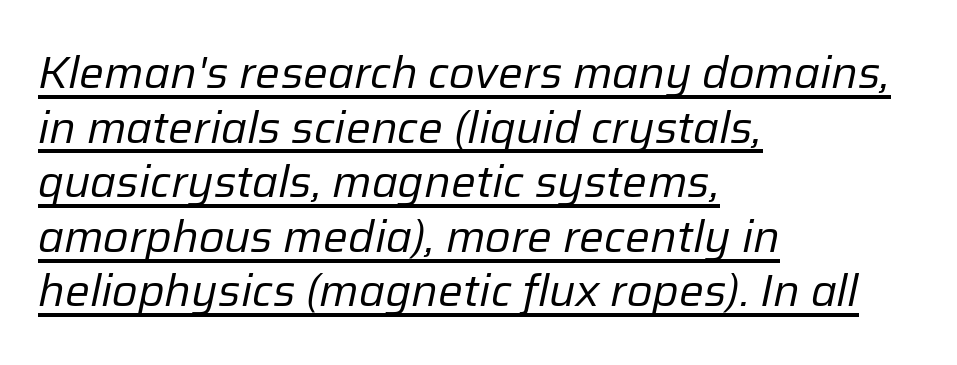
The passage shown is typed in a proportional face where columns would drift. Unbolded letterforms with no extra heft. Is the letter spacing exaggerated? No — it looks like the ordinary default. Casual observation: everything's shoved over to the left. Yep, that's italic — everything's leaning.
